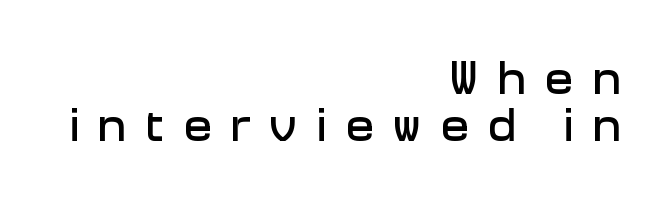
The image shows 47 px sans-serif type, upright; set right-aligned, tight line spacing (1.0x), unusually wide letter spacing (+0.41 em), not underlined; low stroke contrast and a medium x-height.
